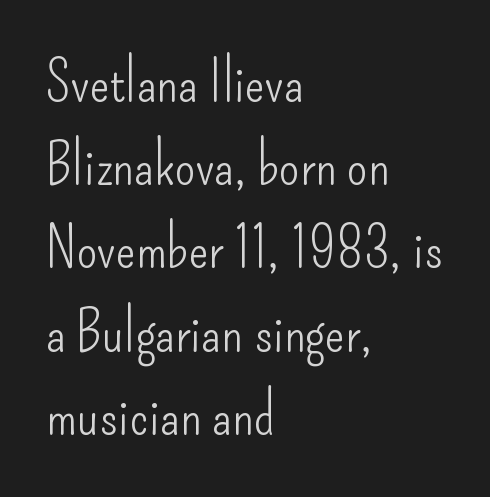
{"serif": "no", "italic": "no", "bold": "no", "weight": "light", "width": "condensed", "stroke_contrast": "low", "x_height": "small", "monospaced": "no", "underline": "no", "align": "left", "line_spacing": "normal", "line_spacing_ratio": 1.41, "letter_spacing": "normal", "letter_spacing_em": 0.0, "glyph_px": 59}
